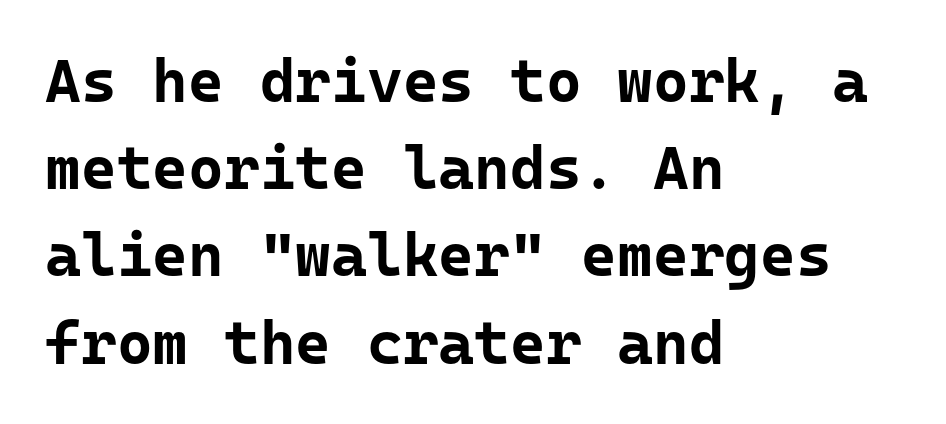
The image shows 61 px bold sans-serif type, upright, monospaced; set left-aligned, normal line spacing (1.43x), normal letter spacing, not underlined; low stroke contrast and a medium x-height.
